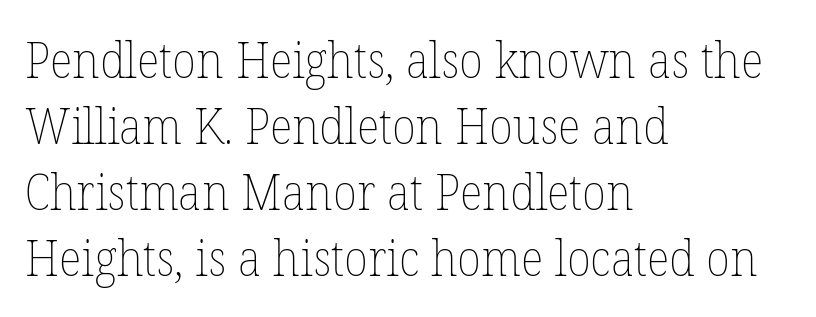
{"italic": "no", "bold": "no", "weight": "thin", "width": "normal", "stroke_contrast": "low", "x_height": "medium", "monospaced": "no", "underline": "no", "align": "left", "line_spacing": "normal", "line_spacing_ratio": 1.35, "letter_spacing": "normal", "letter_spacing_em": 0.0, "glyph_px": 49}
